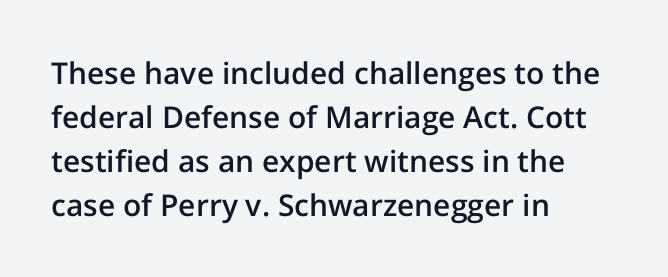
The image shows 30 px semibold sans-serif type, upright; set left-aligned, normal line spacing (1.47x), normal letter spacing, not underlined; low stroke contrast and a medium x-height.
